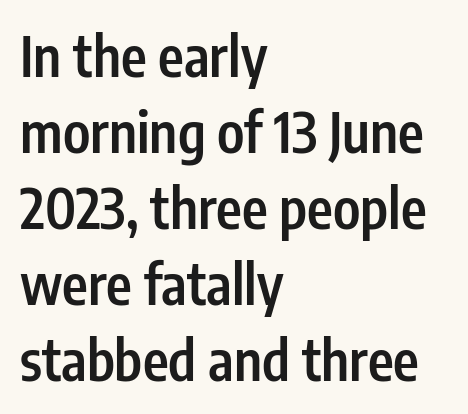
{"serif": "no", "italic": "no", "bold": "semi", "weight": "semibold", "width": "condensed", "stroke_contrast": "low", "x_height": "medium", "monospaced": "no", "underline": "no", "align": "left", "line_spacing": "normal", "line_spacing_ratio": 1.38, "letter_spacing": "normal", "letter_spacing_em": 0.0, "glyph_px": 55}
